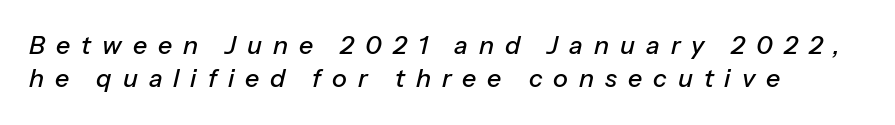
The image shows 25 px text type, italic (leaning right); set left-aligned, normal line spacing (1.33x), unusually wide letter spacing (+0.44 em), not underlined.
